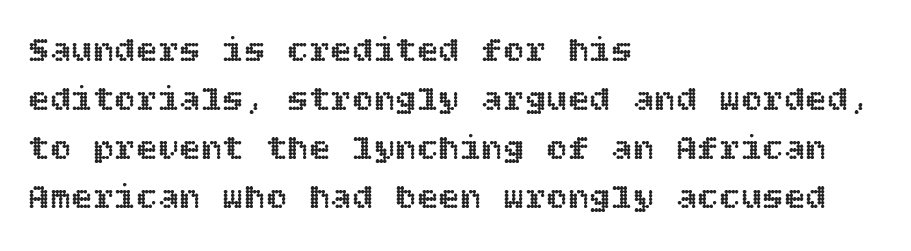
{"italic": "no", "width": "normal", "x_height": "large", "underline": "no", "align": "left", "line_spacing": "normal", "line_spacing_ratio": 1.36, "letter_spacing": "normal", "letter_spacing_em": 0.0, "glyph_px": 36}
